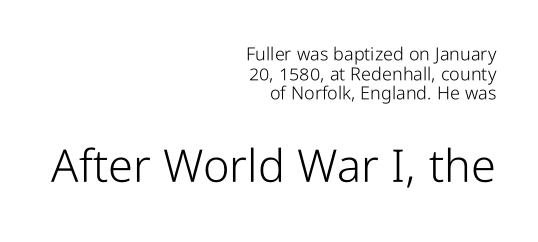
{"serif": "no", "italic": "no", "bold": "no", "weight": "light", "width": "condensed", "stroke_contrast": "low", "x_height": "medium", "monospaced": "no", "underline": "no", "align": "right", "line_spacing": "tight", "line_spacing_ratio": 1.09, "letter_spacing": "normal", "letter_spacing_em": 0.0, "larger_block": "second", "size_ratio": 2.5, "glyph_px": 45}
